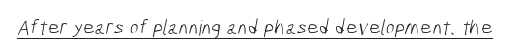
The image shows 21 px text type; set normal letter spacing, underlined.
